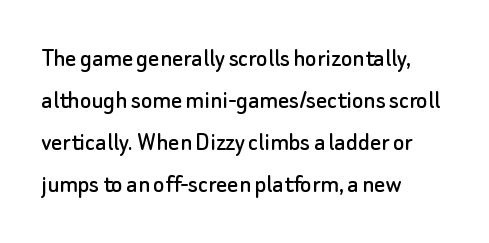
{"italic": "no", "underline": "no", "align": "left", "line_spacing": "normal", "line_spacing_ratio": 1.56, "letter_spacing": "normal", "letter_spacing_em": 0.0, "glyph_px": 27}
